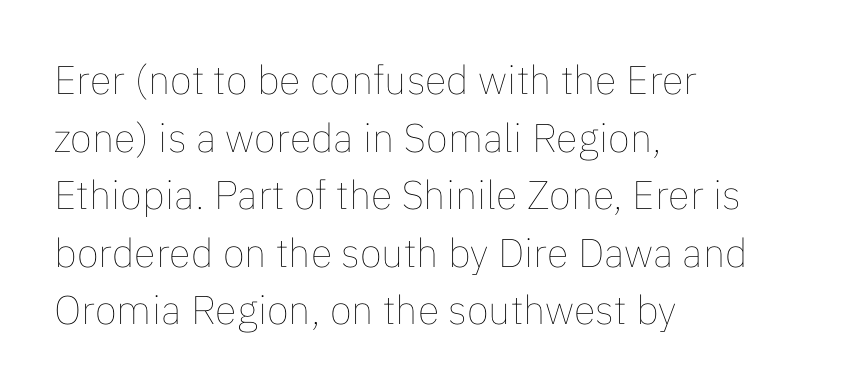
Q: Is the text bold? A: No.
Q: Is the text italic (slanted)? A: No, it is upright.
Q: Is the text underlined? A: No.
Q: How is the paragraph aligned? A: Left-aligned.
Q: Is the spacing between letters normal or unusually wide? A: Normal.
Q: Is the spacing between lines tight, normal or loose? A: Normal.
Q: Width (condensed, normal, or wide)? A: Normal.
Q: Stroke contrast? A: Low.
Q: x-height? A: Medium.
Q: Monospaced? A: No.
